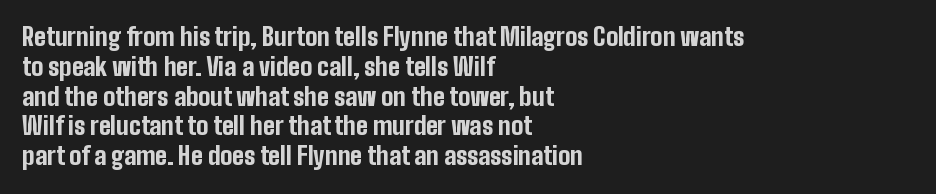
{"italic": "no", "bold": "yes", "underline": "no", "align": "left", "line_spacing_ratio": 1.24, "letter_spacing": "normal", "letter_spacing_em": 0.0, "glyph_px": 24}
